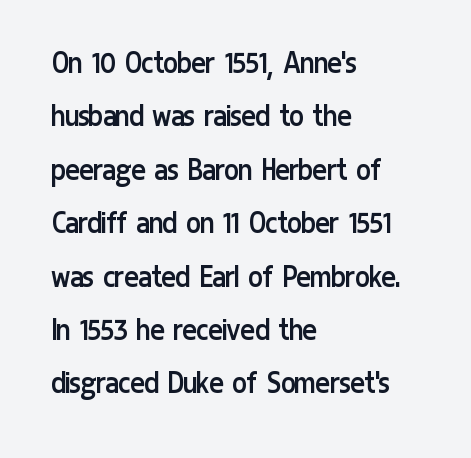
Q: Is the text bold? A: No.
Q: Is the text italic (slanted)? A: No, it is upright.
Q: Is the typeface a serif or a sans-serif typeface? A: Sans-serif.
Q: Is the text underlined? A: No.
Q: How is the paragraph aligned? A: Left-aligned.
Q: Is the spacing between letters normal or unusually wide? A: Normal.
Q: Is the spacing between lines tight, normal or loose? A: Normal.
Q: Width (condensed, normal, or wide)? A: Condensed.
Q: Stroke contrast? A: Low.
Q: x-height? A: Medium.
Q: Monospaced? A: No.
